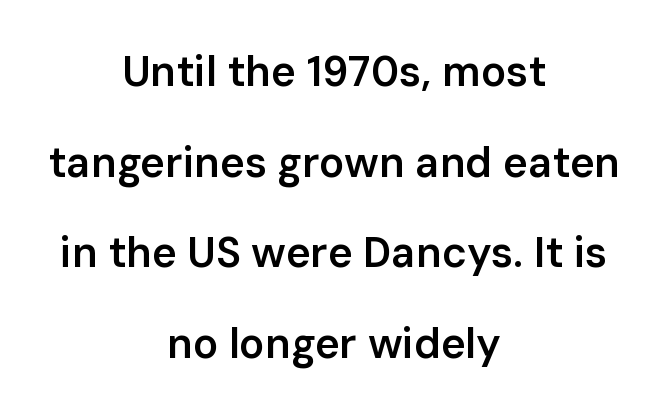
{"serif": "no", "italic": "no", "bold": "semi", "weight": "semibold", "width": "normal", "stroke_contrast": "low", "x_height": "medium", "monospaced": "no", "underline": "no", "align": "center", "line_spacing": "loose", "line_spacing_ratio": 2.16, "letter_spacing": "normal", "letter_spacing_em": 0.0, "glyph_px": 42}
